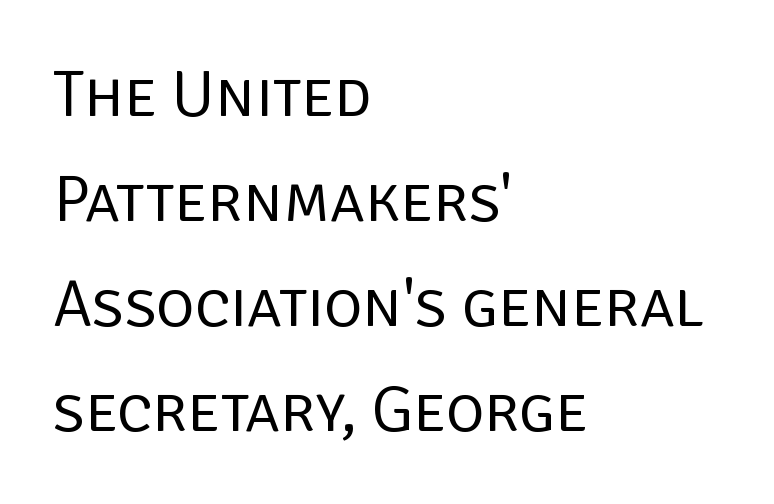
The designer left line spacing at the default. Think standard paragraph weight, or any step lighter than that. The face used here is proportionally spaced, like ordinary book or web type. The face used here is rendered with its standard letterfit. No italicization has been applied; the sample stays upright.
